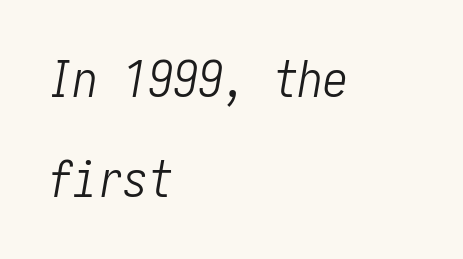
{"italic": "yes", "lean": "right", "slant_degrees": 10, "bold": "no", "weight": "light", "width": "condensed", "stroke_contrast": "low", "x_height": "medium", "underline": "no", "align": "left", "line_spacing": "loose", "line_spacing_ratio": 2.0, "letter_spacing": "normal", "letter_spacing_em": 0.0, "glyph_px": 50}
